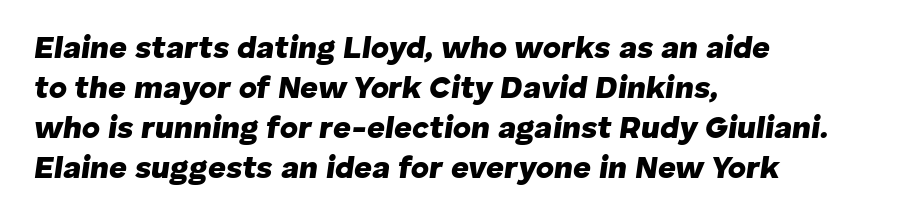
The image shows 31 px heavy type, italic (leaning right); set left-aligned, normal line spacing (1.29x), normal letter spacing, not underlined; low stroke contrast and a medium x-height.
